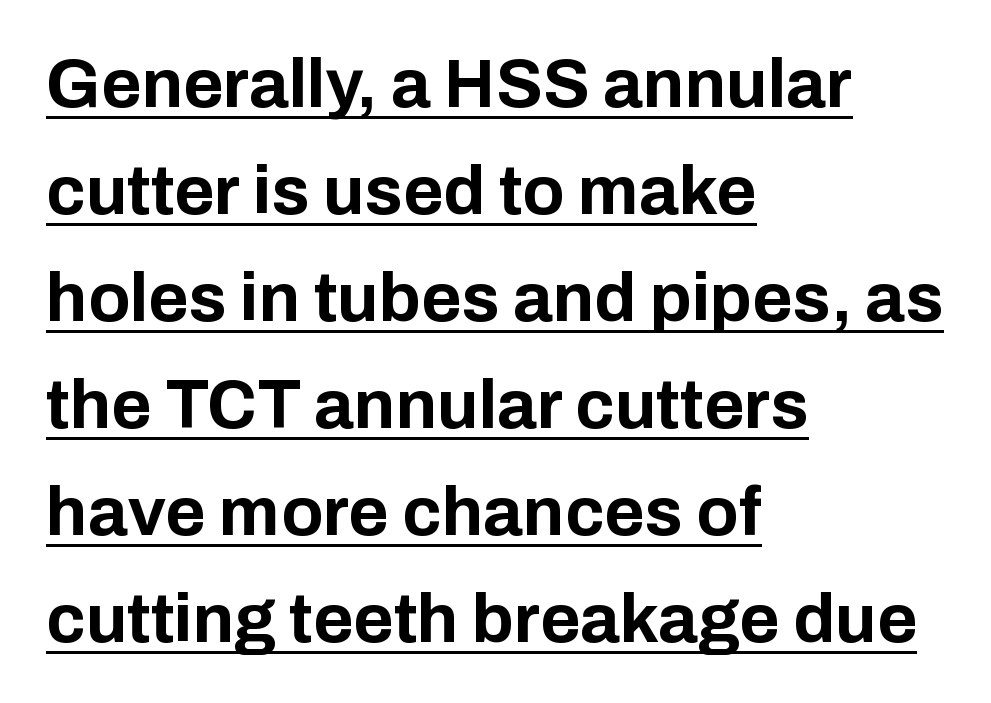
{"serif": "no", "italic": "no", "bold": "yes", "weight": "bold", "width": "normal", "stroke_contrast": "low", "x_height": "medium", "monospaced": "no", "underline": "yes", "align": "left", "line_spacing": "normal", "line_spacing_ratio": 1.55, "letter_spacing": "normal", "letter_spacing_em": 0.0, "glyph_px": 69}
